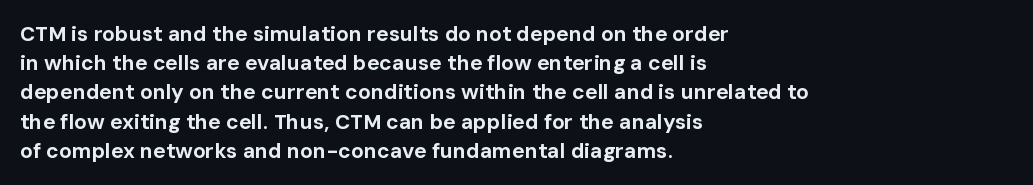
{"italic": "no", "bold": "yes", "underline": "no", "align": "left", "line_spacing": "normal", "line_spacing_ratio": 1.39, "letter_spacing": "normal", "letter_spacing_em": 0.0, "glyph_px": 21}
